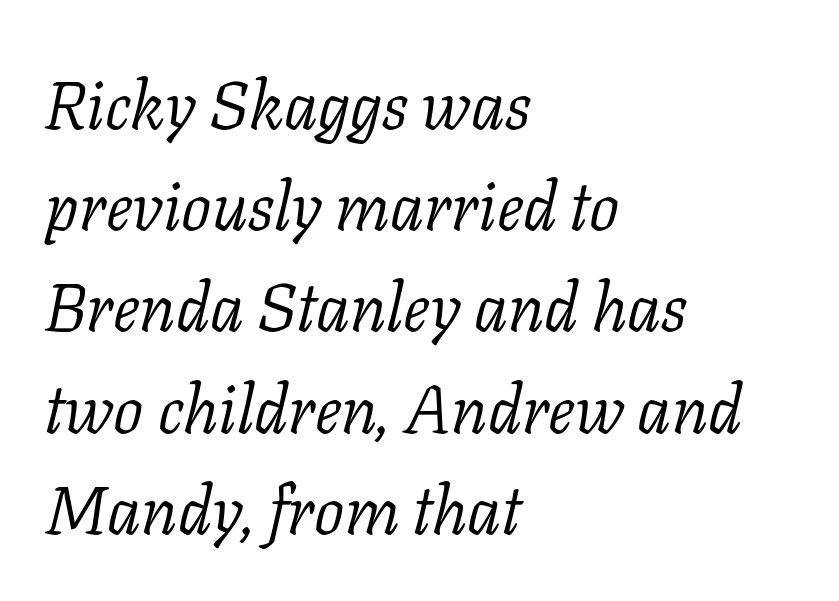
Regarding leading, the lines here are spaced in the standard way. The horizontal fit of the characters is conventional and even. The rendering shows small feet on the letterforms — a serif design. If you drew a line through each stem, it would be angled. The passage shown is not bold in any degree.
